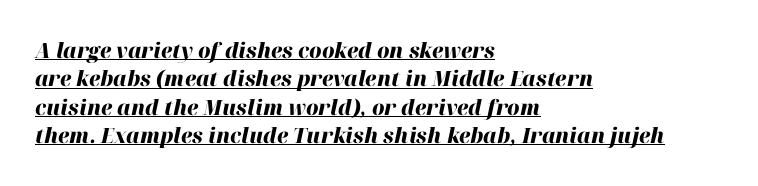
Q: Is the text bold? A: Yes.
Q: Is the text italic (slanted)? A: Yes, it leans right by about 12 degrees.
Q: Is the text underlined? A: Yes.
Q: How is the paragraph aligned? A: Left-aligned.
Q: Is the spacing between letters normal or unusually wide? A: Normal.
Q: Is the spacing between lines tight, normal or loose? A: Normal.
